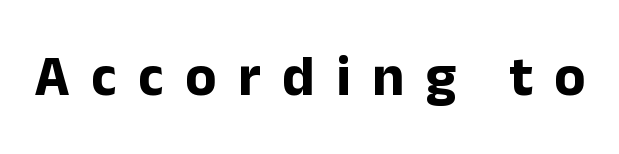
Glance below the letters and you will spot only blank space. You could only call the tracking loose — the letters float apart. Compared with an ordinary text face, these strokes are far heavier — a full bold. Spacing verdict: proportional, widths tailored to each character. Ordinary non-slanted type is in use.
